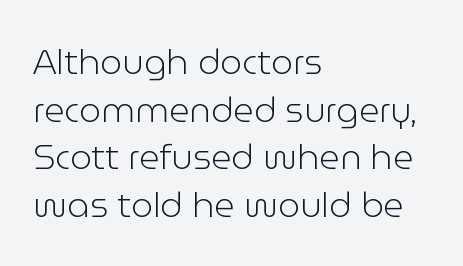
Q: Is the text bold? A: No.
Q: Is the text italic (slanted)? A: No, it is upright.
Q: Is the typeface a serif or a sans-serif typeface? A: Sans-serif.
Q: Is the text underlined? A: No.
Q: How is the paragraph aligned? A: Left-aligned.
Q: Is the spacing between letters normal or unusually wide? A: Normal.
Q: Is the spacing between lines tight, normal or loose? A: Normal.
Q: Width (condensed, normal, or wide)? A: Normal.
Q: Stroke contrast? A: Low.
Q: x-height? A: Medium.
Q: Monospaced? A: No.
